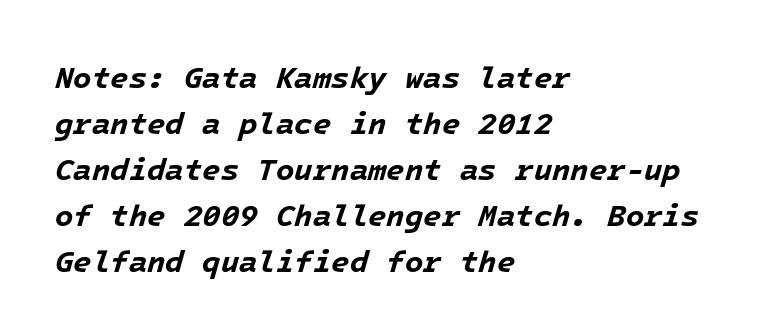
{"italic": "yes", "lean": "right", "slant_degrees": 16, "bold": "yes", "weight": "bold", "width": "normal", "stroke_contrast": "low", "x_height": "medium", "underline": "no", "align": "left", "line_spacing": "normal", "line_spacing_ratio": 1.53, "letter_spacing": "normal", "letter_spacing_em": 0.0, "glyph_px": 30}
